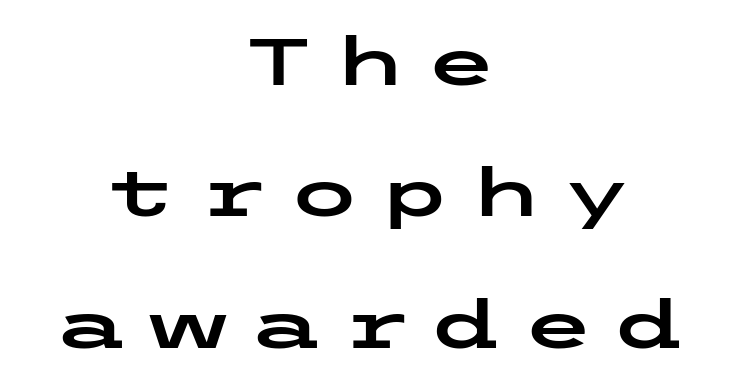
Decoration check: the copy has no underline. Nope, not italic — everything's standing straight. If you folded the block vertically in half, each line would mirror itself in length. Each word looks stretched out because of the extra space between its letters. Is there much room between lines? Yes — plenty of vertical air separates them.
